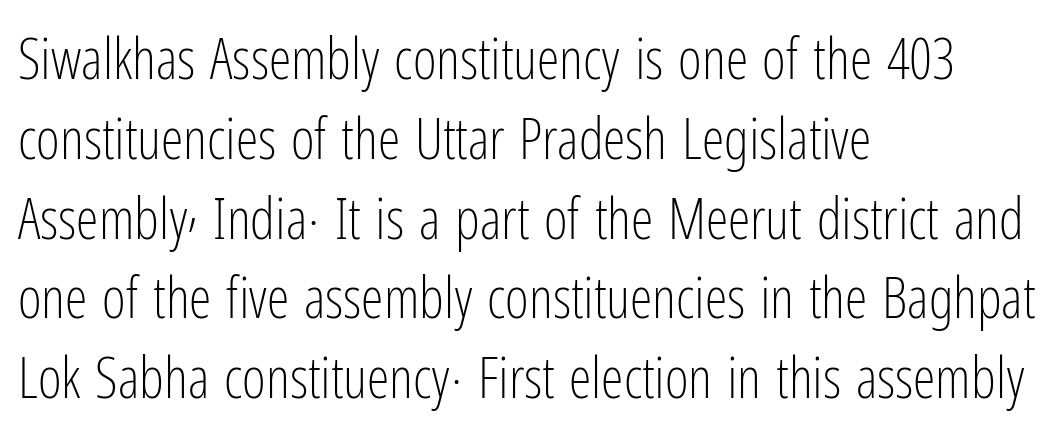
The image shows 57 px light, condensed sans-serif type, upright; set left-aligned, normal line spacing (1.4x), normal letter spacing, not underlined; low stroke contrast and a medium x-height.
